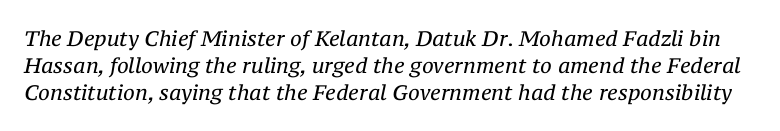
The image shows 21 px text type, italic (leaning right); set normal line spacing (1.29x), normal letter spacing, not underlined.
